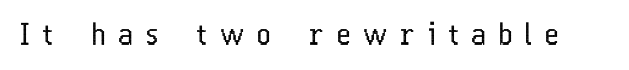
Q: Is the text bold? A: No.
Q: Is the text italic (slanted)? A: No, it is upright.
Q: Is the typeface a serif or a sans-serif typeface? A: Sans-serif.
Q: Is the text underlined? A: No.
Q: Is the spacing between letters normal or unusually wide? A: Unusually wide.
Q: Width (condensed, normal, or wide)? A: Condensed.
Q: Stroke contrast? A: Low.
Q: x-height? A: Medium.
Q: Monospaced? A: No.
